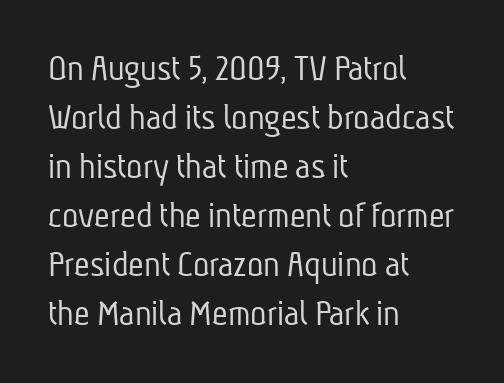
A bare baseline throughout the passage. Compared with a centered layout, this one pins lines to the left instead. Each letter keeps its own natural width here, so spacing adapts to shape. The letters look calm and open, with moderate or lighter stems.
